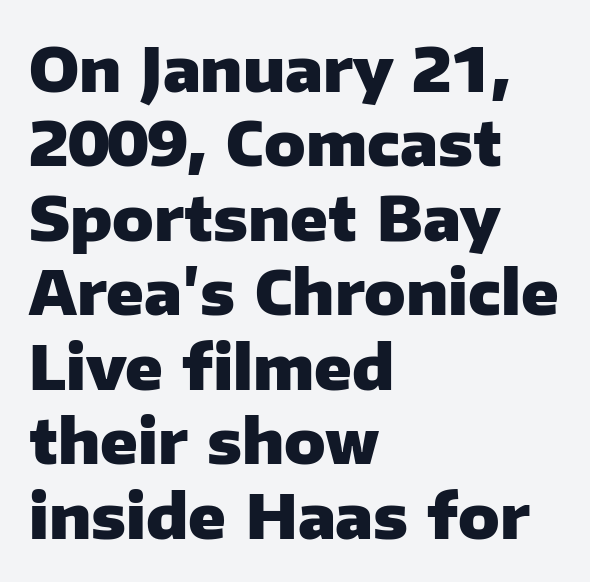
Q: Is the text bold? A: Yes.
Q: Is the text italic (slanted)? A: No, it is upright.
Q: Is the typeface a serif or a sans-serif typeface? A: Sans-serif.
Q: Is the text underlined? A: No.
Q: How is the paragraph aligned? A: Left-aligned.
Q: Is the spacing between letters normal or unusually wide? A: Normal.
Q: Width (condensed, normal, or wide)? A: Normal.
Q: Stroke contrast? A: Low.
Q: x-height? A: Medium.
Q: Monospaced? A: No.
